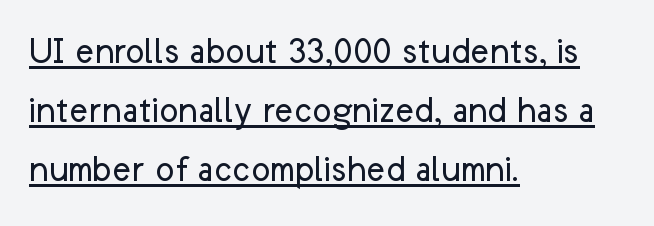
{"serif": "no", "italic": "no", "bold": "no", "weight": "regular", "width": "normal", "stroke_contrast": "low", "x_height": "medium", "monospaced": "no", "underline": "yes", "align": "left", "line_spacing": "normal", "line_spacing_ratio": 1.47, "letter_spacing": "normal", "letter_spacing_em": 0.0, "glyph_px": 40}
